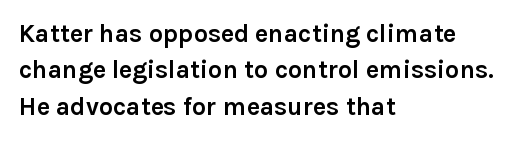
The image shows 25 px bold type, upright; set left-aligned, normal line spacing (1.46x), normal letter spacing, not underlined.
